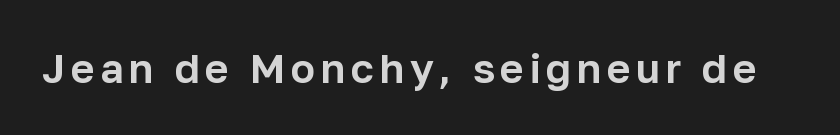
{"serif": "no", "italic": "no", "width": "normal", "stroke_contrast": "low", "x_height": "medium", "monospaced": "no", "underline": "no", "glyph_px": 41}
